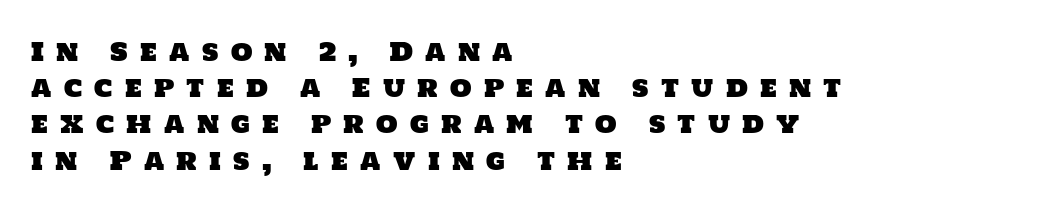
Q: Is the text underlined? A: No.
Q: How is the paragraph aligned? A: Left-aligned.
Q: Is the spacing between letters normal or unusually wide? A: Unusually wide.
Q: Is the spacing between lines tight, normal or loose? A: Normal.
